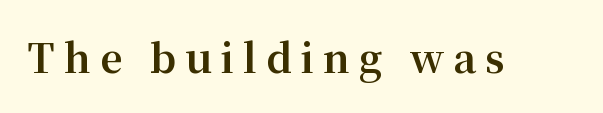
{"serif": "yes", "italic": "no", "bold": "yes", "weight": "bold", "width": "normal", "stroke_contrast": "medium", "x_height": "medium", "monospaced": "no", "underline": "no", "letter_spacing": "wide", "letter_spacing_em": 0.23, "glyph_px": 39}
